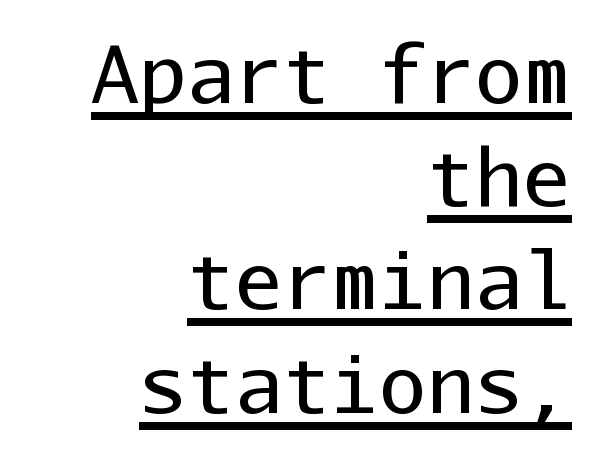
{"serif": "no", "italic": "no", "bold": "no", "weight": "regular", "width": "normal", "stroke_contrast": "low", "x_height": "medium", "monospaced": "yes", "underline": "yes", "align": "right", "line_spacing": "normal", "line_spacing_ratio": 1.29, "letter_spacing": "normal", "letter_spacing_em": 0.0, "glyph_px": 80}
